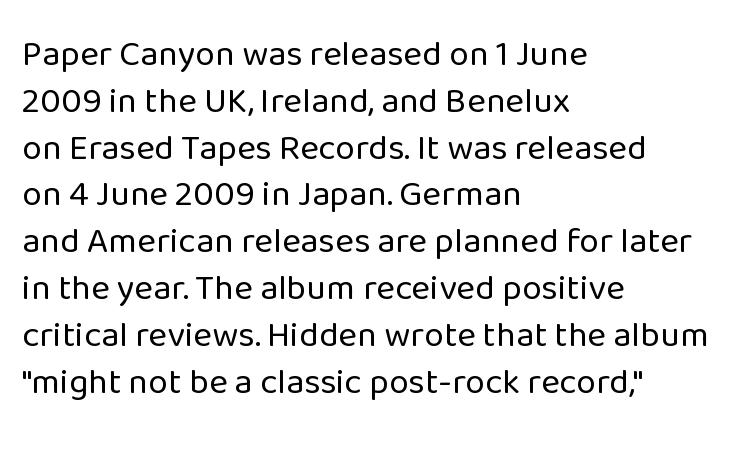
Character widths vary here, with narrow letters taking less room than wide ones. No extra ink here — the face is not bold. These lines are set flush left with a ragged right edge. Does extra space separate the letters? No, they use regular spacing. This is the regular roman posture of the typeface. Look at the bottom of the vertical strokes: they stop flat, with no serifs.
